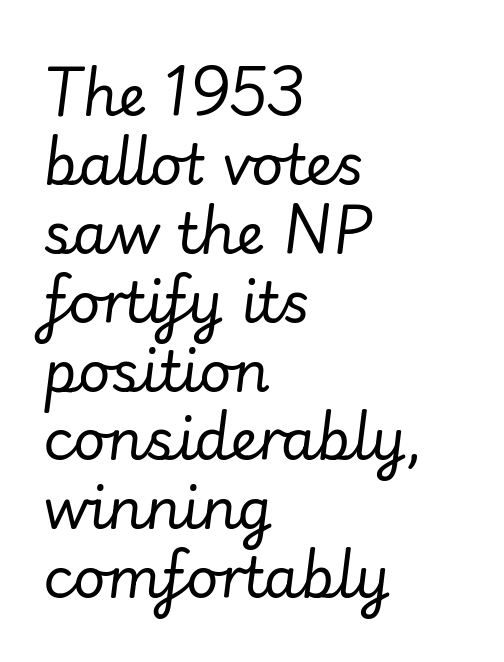
Characters follow at the spacing the type designer built in. Observe the lean: these are italic letterforms. The letters look calm and open, with moderate or lighter stems. The zone under the glyphs is completely vacant. Think of a printed novel: that variable character pitch is what you see here. Line starts are locked; line ends wander.
